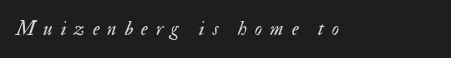
Q: Is the text bold? A: No.
Q: Is the text italic (slanted)? A: Yes, it leans right by about 17 degrees.
Q: Is the text underlined? A: No.
Q: Is the spacing between letters normal or unusually wide? A: Unusually wide.
